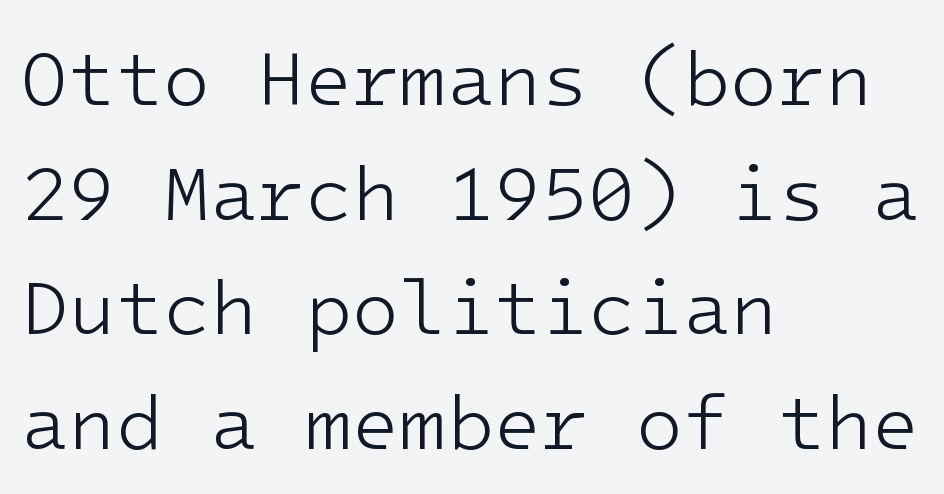
Q: Is the text bold? A: No.
Q: Is the text italic (slanted)? A: No, it is upright.
Q: Is the typeface a serif or a sans-serif typeface? A: Sans-serif.
Q: Is the text underlined? A: No.
Q: How is the paragraph aligned? A: Left-aligned.
Q: Is the spacing between letters normal or unusually wide? A: Normal.
Q: Is the spacing between lines tight, normal or loose? A: Normal.
Q: Width (condensed, normal, or wide)? A: Normal.
Q: Stroke contrast? A: Low.
Q: x-height? A: Medium.
Q: Monospaced? A: Yes.
